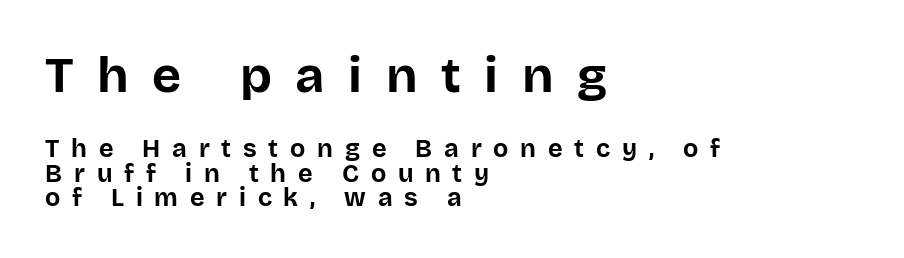
Short note: letters widely spaced. The typeface chosen for these lines omits serifs. Reading down the block, your eye returns to a fixed left position each line. Posture: straight, roman, zero tilt. Descenders hang freely into open space. In terms of weight, the rendering is a true, heavy bold.
